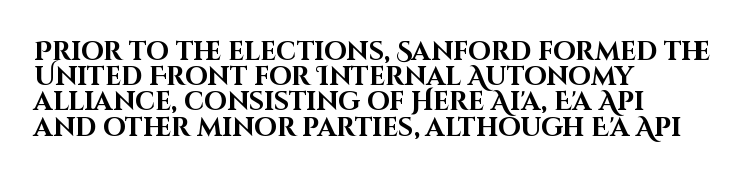
Q: Is the text bold? A: Yes.
Q: Is the text italic (slanted)? A: No, it is upright.
Q: Is the text underlined? A: No.
Q: How is the paragraph aligned? A: Left-aligned.
Q: Is the spacing between letters normal or unusually wide? A: Normal.
Q: Is the spacing between lines tight, normal or loose? A: Tight.
